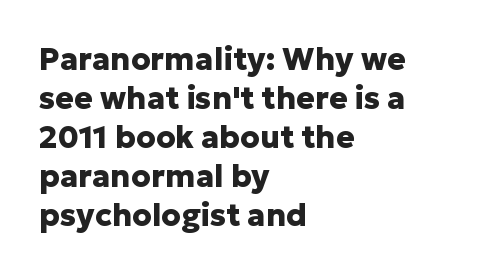
The image shows 31 px heavy sans-serif type, upright; set left-aligned, normal line spacing (1.26x), normal letter spacing, not underlined; low stroke contrast and a medium x-height.
